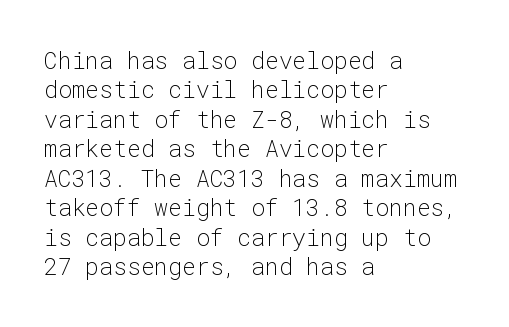
{"italic": "no", "bold": "no", "underline": "no", "align": "left", "line_spacing": "normal", "line_spacing_ratio": 1.28, "letter_spacing": "normal", "letter_spacing_em": 0.0, "glyph_px": 23}
